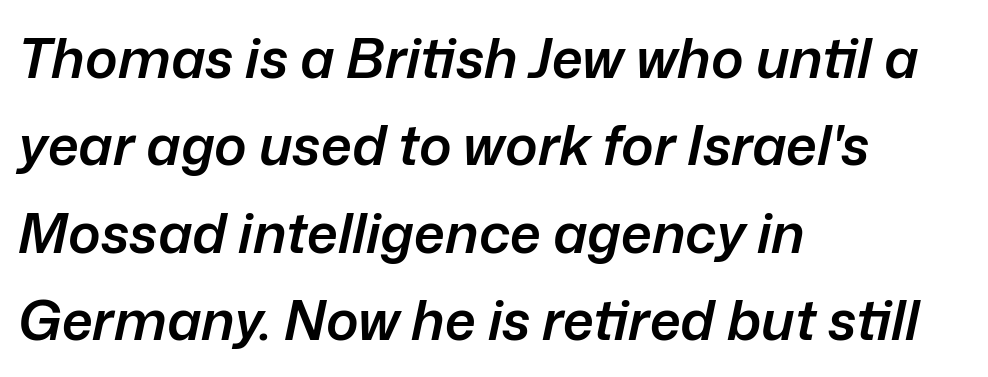
{"italic": "yes", "lean": "right", "slant_degrees": 12, "bold": "semi", "weight": "semibold", "width": "normal", "stroke_contrast": "low", "x_height": "medium", "monospaced": "no", "underline": "no", "align": "left", "line_spacing": "normal", "line_spacing_ratio": 1.59, "letter_spacing": "normal", "letter_spacing_em": 0.0, "glyph_px": 55}
